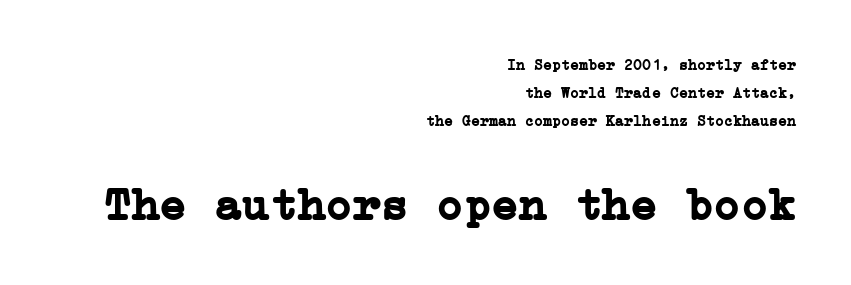
It's the straight-up-and-down kind of type. Each glyph is drawn with heavy, bold strokes. The rendering anchors every line to the right-hand side. Clear beneath every line of the passage. Old-style or modern, the face here clearly has serifs. This rendering leaves character spacing at its baseline value.
